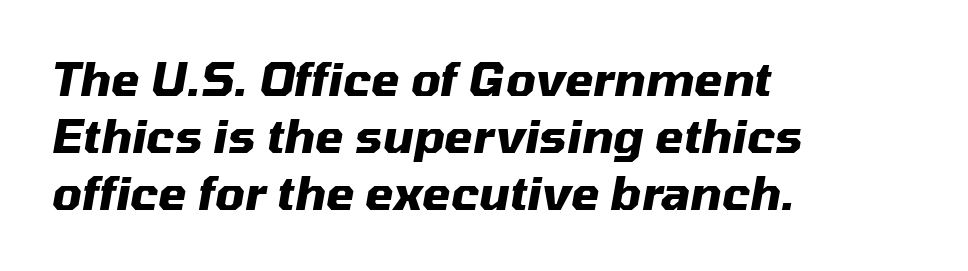
Q: Is the text bold? A: Yes.
Q: Is the text italic (slanted)? A: Yes, it leans right by about 10 degrees.
Q: Is the text underlined? A: No.
Q: How is the paragraph aligned? A: Left-aligned.
Q: Is the spacing between letters normal or unusually wide? A: Normal.
Q: Width (condensed, normal, or wide)? A: Normal.
Q: Stroke contrast? A: Medium.
Q: x-height? A: Medium.
Q: Monospaced? A: No.
